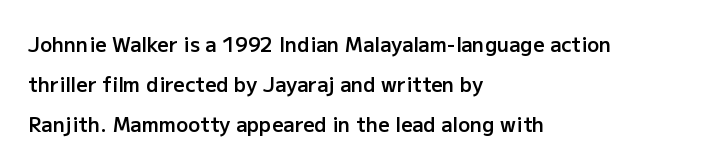
Every row of glyphs begins at an identical x-position on the left. The horizontal fit of the characters is conventional and even. The specimen reads as upright at a glance. The strokes are fattened partway — semibold, not bold.
